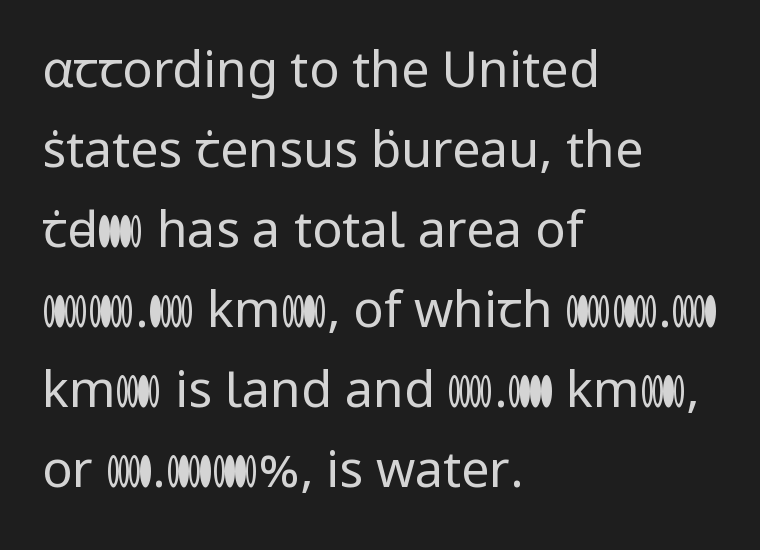
Leading matches the norm, producing a regular column. Tracking value appears to be zero — textbook default spacing. Type without underlining. Stem width sits at or under what a default text font uses. Here the designer chose a conventional face with non-uniform glyph widths. The paragraph has a hard left edge and a soft right edge.
